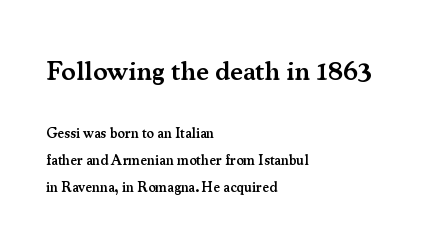
Only glyphs here, with clear space below each row. Tracking value appears to be zero — textbook default spacing. These lines stack with their left ends in a neat column. The space between consecutive lines is lavish.
